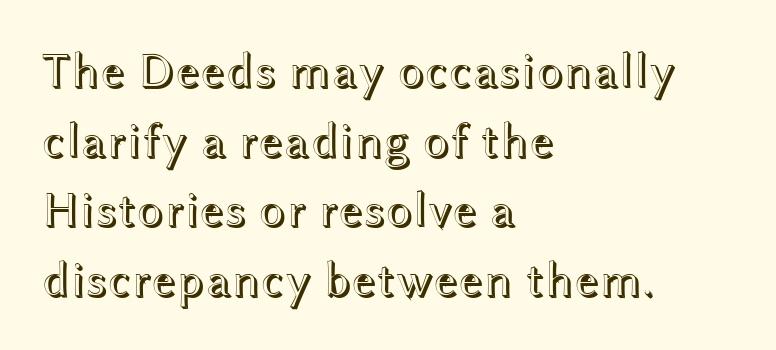
{"italic": "no", "width": "wide", "x_height": "medium", "monospaced": "no", "underline": "no", "align": "left", "line_spacing": "normal", "line_spacing_ratio": 1.42, "letter_spacing": "normal", "letter_spacing_em": 0.0, "glyph_px": 49}
